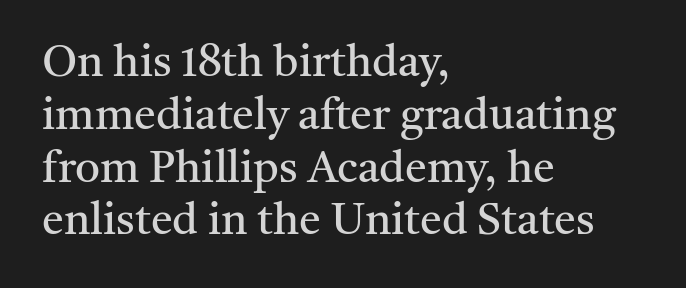
{"serif": "yes", "italic": "no", "bold": "no", "weight": "regular", "width": "normal", "stroke_contrast": "medium", "x_height": "medium", "monospaced": "no", "underline": "no", "align": "left", "line_spacing_ratio": 1.2, "letter_spacing": "normal", "letter_spacing_em": 0.0, "glyph_px": 44}
